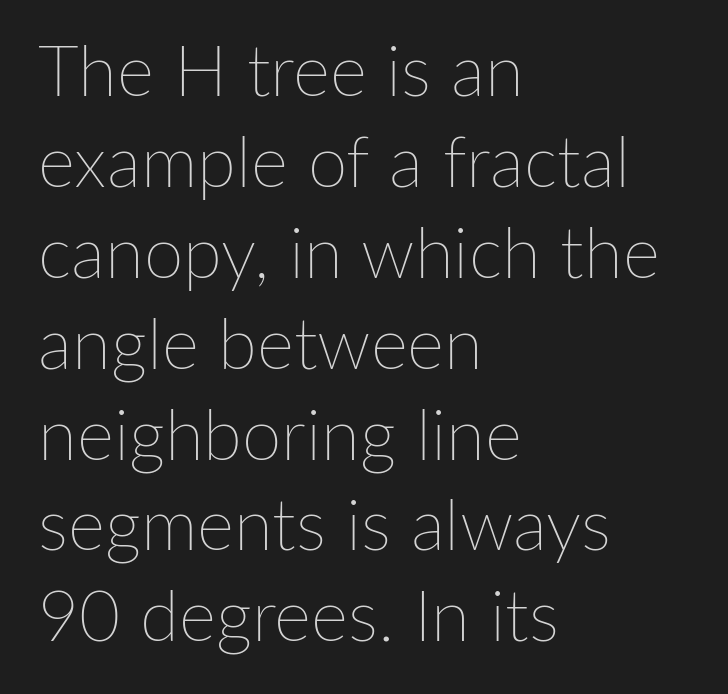
Here the glyphs are tracked normally, forming tight word shapes. The font sits on the lighter half of the weight spectrum, regular included. No italicization has been applied; the sample stays upright. The vertical gap from one line to the next is medium.
